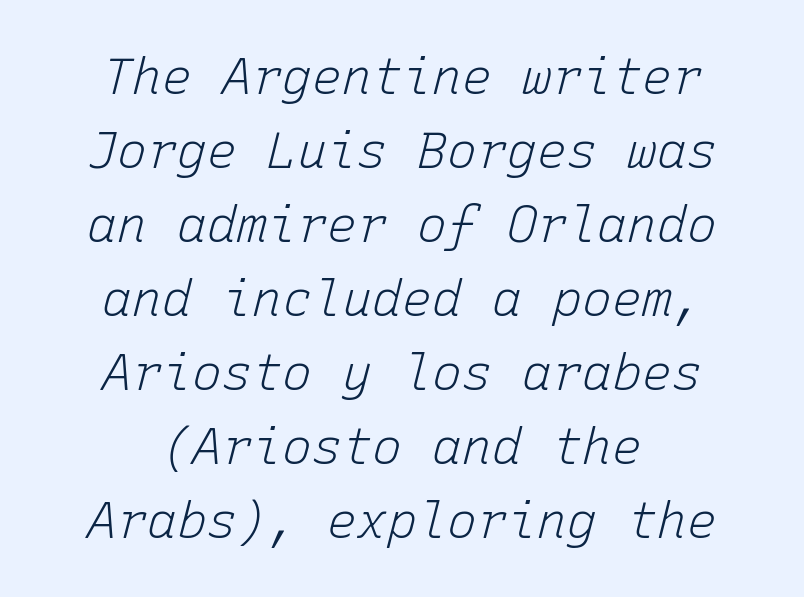
{"italic": "yes", "lean": "right", "slant_degrees": 15, "bold": "no", "weight": "light", "width": "normal", "stroke_contrast": "low", "x_height": "medium", "monospaced": "yes", "underline": "no", "align": "center", "line_spacing": "normal", "line_spacing_ratio": 1.48, "letter_spacing": "normal", "letter_spacing_em": 0.0, "glyph_px": 50}
